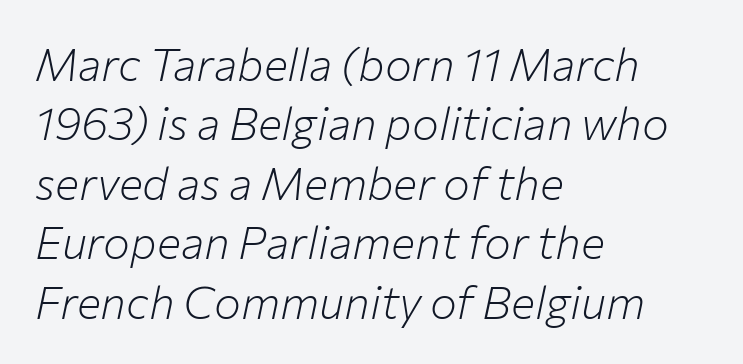
The image shows 45 px light type, italic (leaning right); set left-aligned, normal line spacing (1.32x), normal letter spacing, not underlined; low stroke contrast and a medium x-height.
